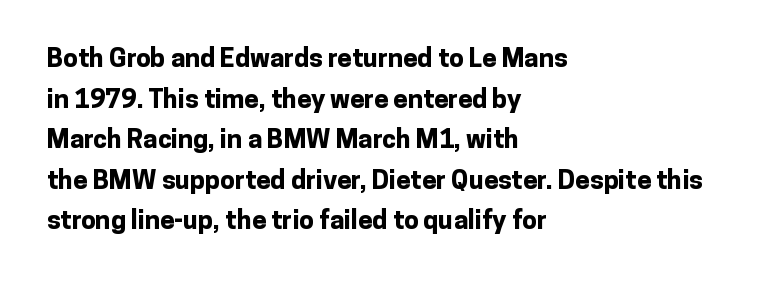
{"italic": "no", "bold": "yes", "underline": "no", "align": "left", "line_spacing": "normal", "line_spacing_ratio": 1.56, "letter_spacing": "normal", "letter_spacing_em": 0.0, "glyph_px": 26}
